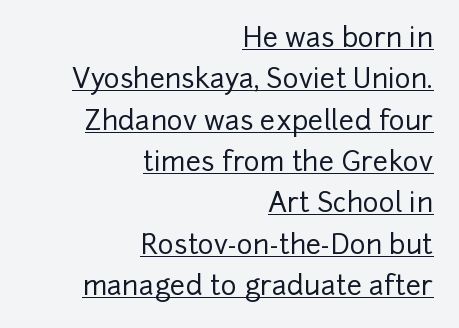
Q: Is the text italic (slanted)? A: No, it is upright.
Q: Is the text underlined? A: Yes.
Q: How is the paragraph aligned? A: Right-aligned.
Q: Is the spacing between letters normal or unusually wide? A: Normal.
Q: Is the spacing between lines tight, normal or loose? A: Normal.
